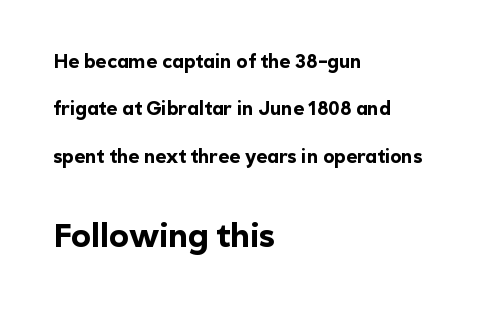
Q: Is the text bold? A: Yes.
Q: Is the text italic (slanted)? A: No, it is upright.
Q: Is the typeface a serif or a sans-serif typeface? A: Sans-serif.
Q: Is the text underlined? A: No.
Q: How is the paragraph aligned? A: Left-aligned.
Q: Is the spacing between letters normal or unusually wide? A: Normal.
Q: Is the spacing between lines tight, normal or loose? A: Loose.
Q: Which block of text is set in a larger size, the first (top) or the second (bottom)? A: The second (bottom) one.
Q: Width (condensed, normal, or wide)? A: Normal.
Q: x-height? A: Medium.
Q: Monospaced? A: No.
